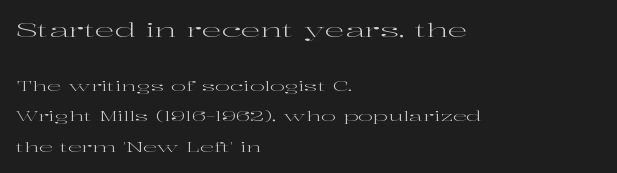
Tall strokes in this sample are plumb rather than angled. Type without underlining. Stems here are at most as thick as an everyday book face. These lines stack with their left ends in a neat column. The tracking reads as untouched default to a designer's eye. You could fit nearly another row in the gap between these rows.
